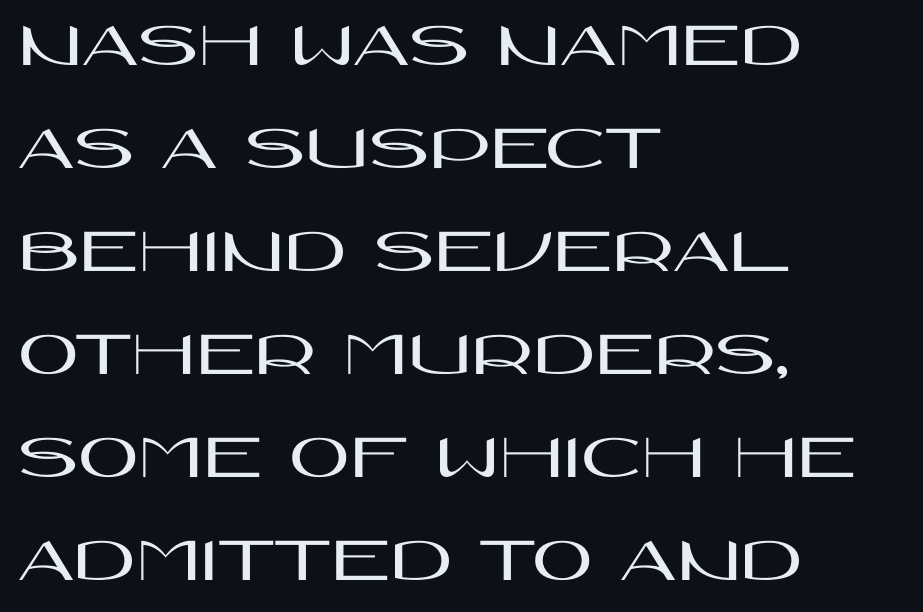
The image shows 66 px wide sans-serif type, upright; set left-aligned, normal line spacing (1.56x), normal letter spacing, not underlined; high stroke contrast and a large x-height.
